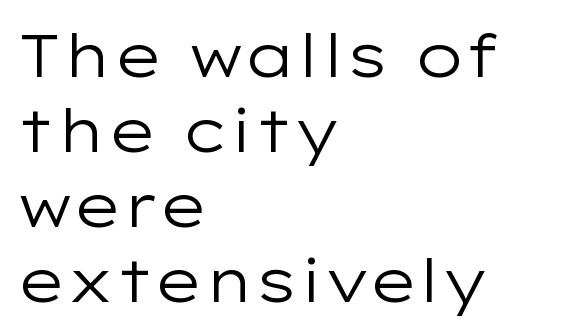
The image shows 60 px regular-weight, wide sans-serif type, upright; set left-aligned, normal line spacing (1.25x), normal letter spacing, not underlined; low stroke contrast and a medium x-height.
